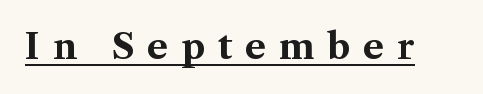
{"serif": "yes", "italic": "no", "bold": "yes", "weight": "bold", "width": "normal", "stroke_contrast": "medium", "x_height": "medium", "monospaced": "no", "underline": "yes", "letter_spacing": "wide", "letter_spacing_em": 0.37, "glyph_px": 35}
